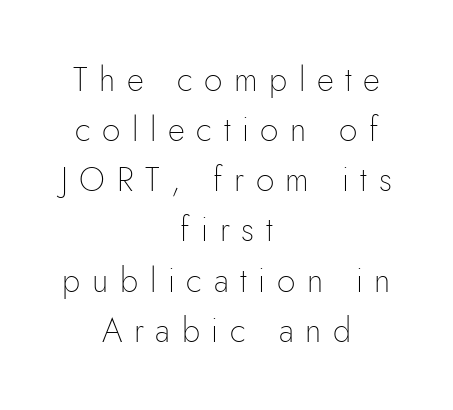
Q: Is the text bold? A: No.
Q: Is the text italic (slanted)? A: No, it is upright.
Q: Is the typeface a serif or a sans-serif typeface? A: Sans-serif.
Q: Is the text underlined? A: No.
Q: How is the paragraph aligned? A: Centered.
Q: Is the spacing between letters normal or unusually wide? A: Unusually wide.
Q: Is the spacing between lines tight, normal or loose? A: Normal.
Q: Width (condensed, normal, or wide)? A: Normal.
Q: Stroke contrast? A: Low.
Q: x-height? A: Small.
Q: Monospaced? A: No.
